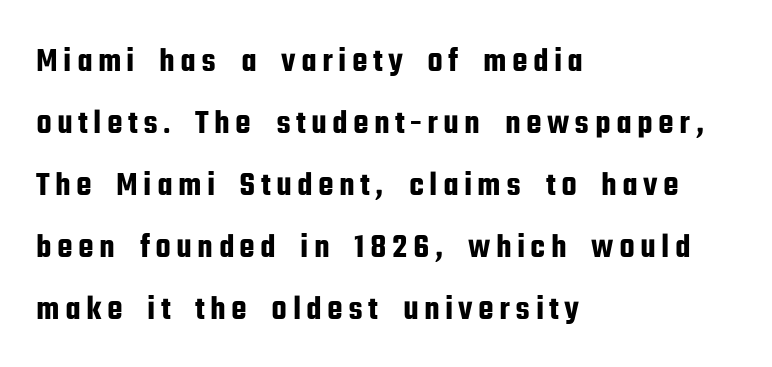
The passage shown is typed in a proportional face where columns would drift. Rule under the text: the space is simply empty. All the whitespace from short lines collects on the right. You can tell it's not italic because the verticals are truly vertical.
